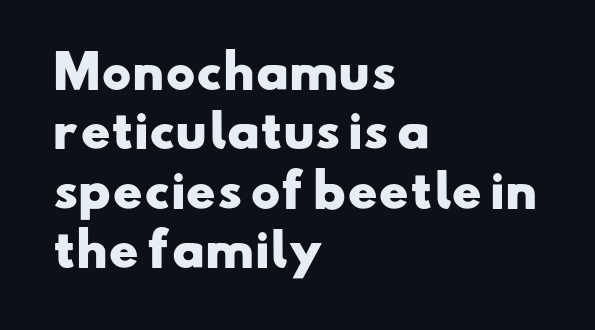
Q: Is the text bold? A: Yes.
Q: Is the typeface a serif or a sans-serif typeface? A: Sans-serif.
Q: Is the text underlined? A: No.
Q: How is the paragraph aligned? A: Left-aligned.
Q: Is the spacing between letters normal or unusually wide? A: Normal.
Q: Is the spacing between lines tight, normal or loose? A: Normal.
Q: Width (condensed, normal, or wide)? A: Wide.
Q: Stroke contrast? A: Low.
Q: x-height? A: Small.
Q: Monospaced? A: No.
